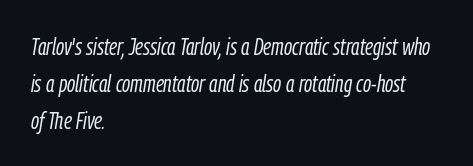
{"italic": "yes", "lean": "right", "slant_degrees": 9, "bold": "no", "underline": "no", "align": "left", "line_spacing": "normal", "line_spacing_ratio": 1.54, "letter_spacing": "normal", "letter_spacing_em": 0.0, "glyph_px": 24}
